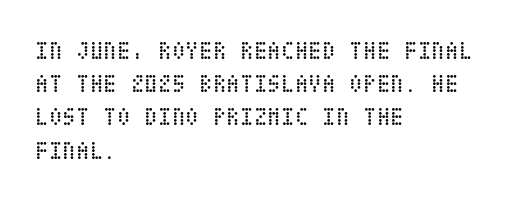
Q: Is the text bold? A: No.
Q: Is the text italic (slanted)? A: No, it is upright.
Q: Is the text underlined? A: No.
Q: How is the paragraph aligned? A: Left-aligned.
Q: Is the spacing between letters normal or unusually wide? A: Normal.
Q: Is the spacing between lines tight, normal or loose? A: Normal.
